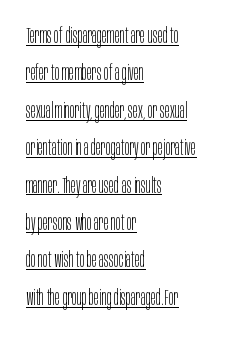
Q: Is the text bold? A: No.
Q: Is the text italic (slanted)? A: No, it is upright.
Q: Is the text underlined? A: Yes.
Q: How is the paragraph aligned? A: Left-aligned.
Q: Is the spacing between letters normal or unusually wide? A: Normal.
